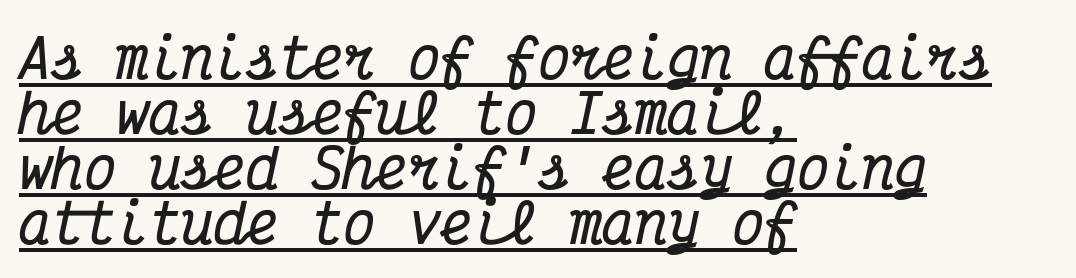
The image shows 54 px bold, condensed serif type, italic (leaning right), monospaced; set left-aligned, tight line spacing (1.02x), normal letter spacing, underlined; medium stroke contrast and a medium x-height.
